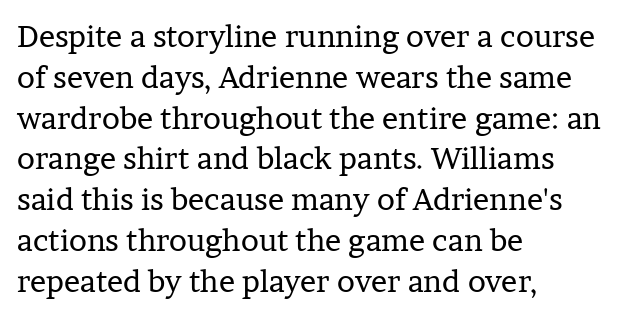
The font's upright variant was chosen for this text. The compositor pushed each line to the left boundary. The passage shown stacks its lines at a standard gap. Think of a printed novel: that variable character pitch is what you see here. This is serif lettering, the kind often seen in printed books. This sample uses plain, unmodified letter spacing.
